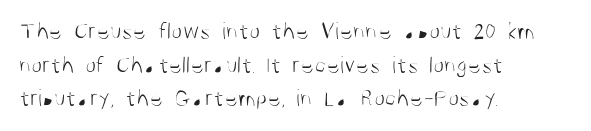
{"italic": "no", "bold": "no", "underline": "no", "align": "left", "line_spacing": "normal", "line_spacing_ratio": 1.35, "letter_spacing": "normal", "letter_spacing_em": 0.0, "glyph_px": 25}
